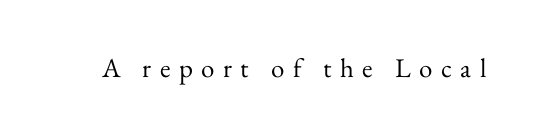
{"italic": "no", "bold": "no", "underline": "no", "letter_spacing": "wide", "letter_spacing_em": 0.31, "glyph_px": 27}
